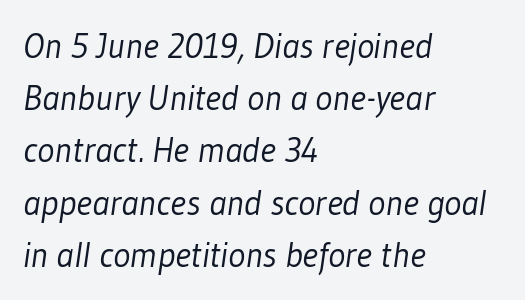
The image shows 36 px light, condensed sans-serif type; set left-aligned, normal line spacing (1.45x), normal letter spacing, not underlined; low stroke contrast and a medium x-height.
